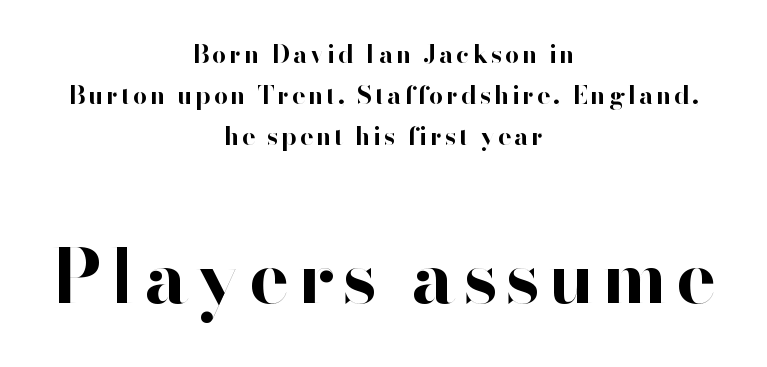
The image shows 75 px bold sans-serif type, upright; set centered, normal line spacing (1.65x), not underlined; the second (bottom) block is 3.0x larger; high stroke contrast and a small x-height.
